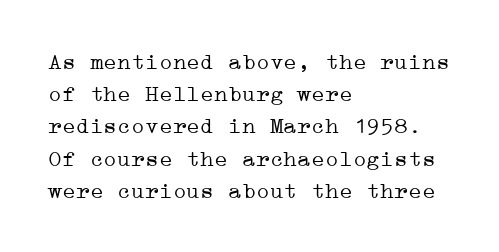
Q: Is the text bold? A: No.
Q: Is the text italic (slanted)? A: No, it is upright.
Q: Is the text underlined? A: No.
Q: How is the paragraph aligned? A: Left-aligned.
Q: Is the spacing between letters normal or unusually wide? A: Normal.
Q: Is the spacing between lines tight, normal or loose? A: Normal.
